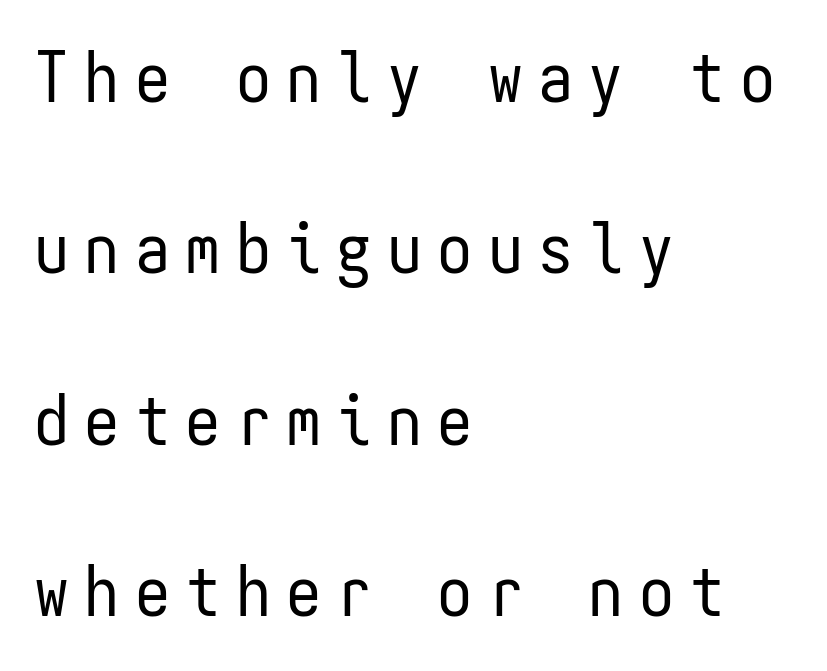
The image shows 70 px regular-weight, condensed sans-serif type, upright, monospaced; set left-aligned, loose line spacing (2.45x), unusually wide letter spacing (+0.22 em), not underlined; low stroke contrast and a medium x-height.
